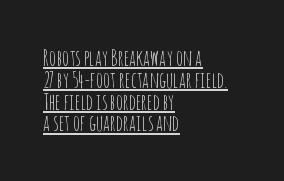
Honestly, the underline is the first thing you notice here. Line beginnings align vertically; line endings do not. Stem width sits at or under what a default text font uses. Baseline-to-baseline distance is barely more than the letter height.
